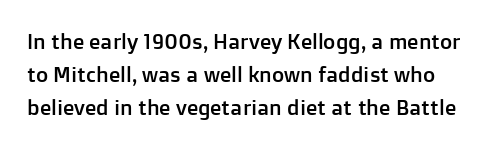
You can tell it's not italic because the verticals are truly vertical. This sample keeps an unexceptional amount of space between lines. What stands out about the letter spacing? Nothing — it is the standard amount. The zone under the glyphs is completely vacant.
